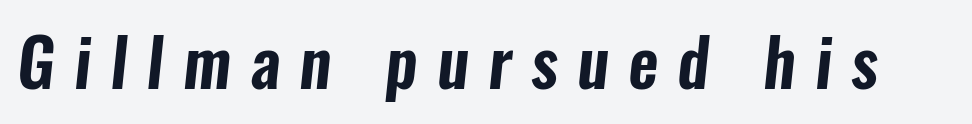
The image shows 66 px condensed sans-serif type; set unusually wide letter spacing (+0.29 em), not underlined; low stroke contrast and a medium x-height.
